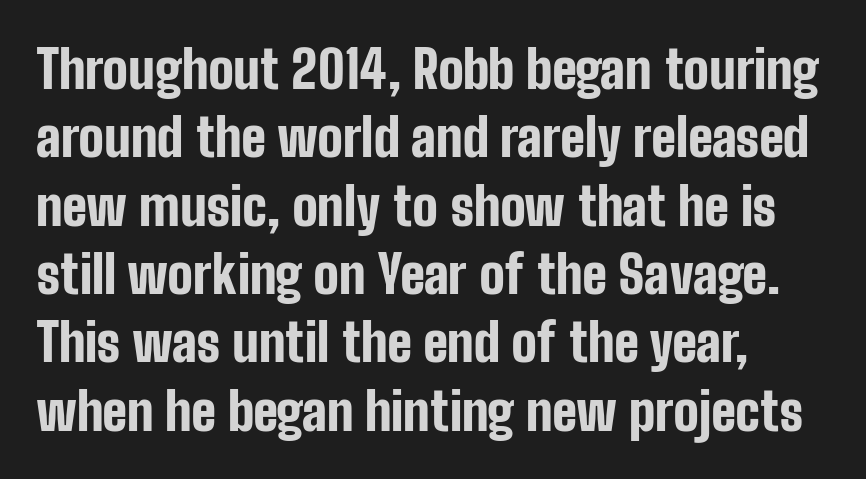
The words here are not underlined. Think of a printed novel: that variable character pitch is what you see here. Spacing between characters is what you'd get straight out of the box. The typeface chosen for these lines omits serifs. Alignment: flush left.
